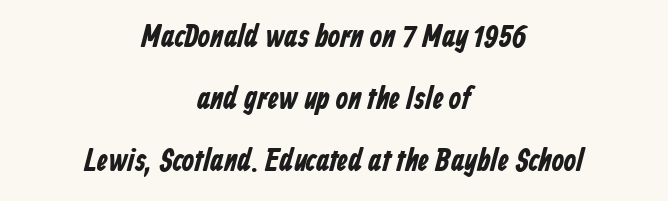
{"serif": "no", "bold": "yes", "weight": "bold", "width": "condensed", "stroke_contrast": "low", "x_height": "medium", "monospaced": "no", "underline": "no", "align": "center", "line_spacing": "loose", "line_spacing_ratio": 1.93, "letter_spacing": "normal", "letter_spacing_em": 0.0, "glyph_px": 32}
